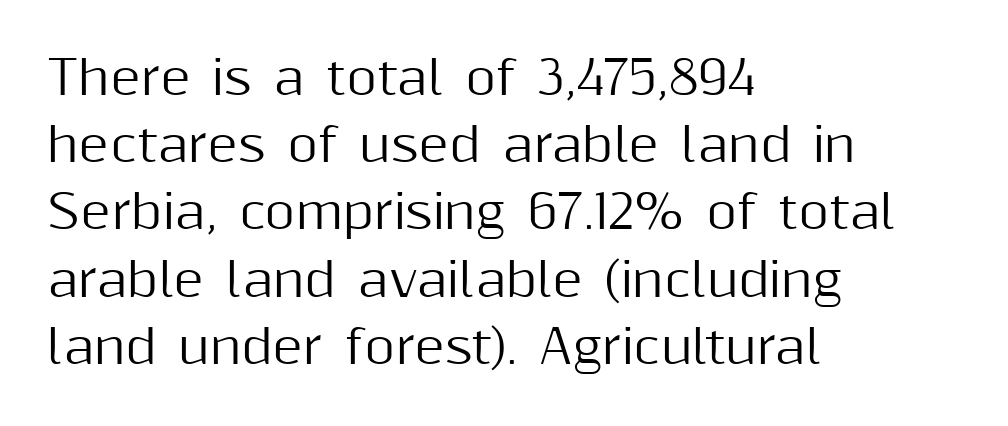
{"serif": "no", "italic": "no", "width": "normal", "stroke_contrast": "medium", "x_height": "medium", "monospaced": "no", "underline": "no", "align": "left", "line_spacing": "normal", "line_spacing_ratio": 1.43, "letter_spacing": "normal", "letter_spacing_em": 0.0, "glyph_px": 47}
